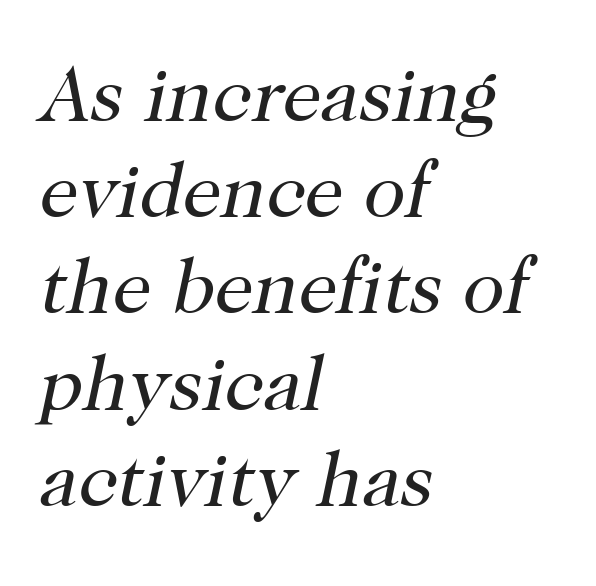
When letters slant like this, we call the style italic. The passage is arranged the way most books set body copy — flush left. Clear beneath every line of the passage. Does the type have serifs? Yes, each stem ends in a small foot.
